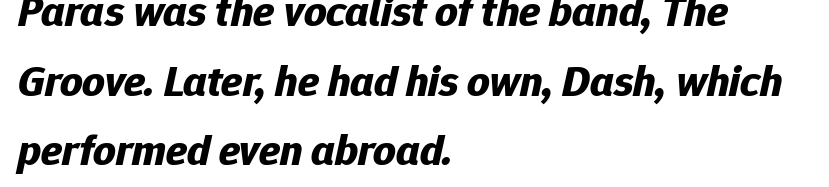
{"italic": "yes", "lean": "right", "slant_degrees": 12, "bold": "yes", "weight": "bold", "width": "normal", "stroke_contrast": "low", "x_height": "medium", "monospaced": "no", "underline": "no", "align": "left", "line_spacing": "normal", "line_spacing_ratio": 1.58, "letter_spacing": "normal", "letter_spacing_em": 0.0, "glyph_px": 44}
